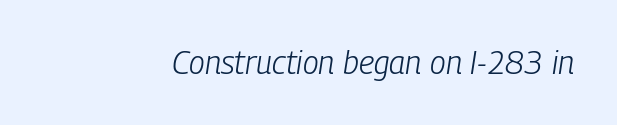
{"italic": "yes", "lean": "right", "slant_degrees": 9, "bold": "no", "weight": "light", "width": "condensed", "stroke_contrast": "low", "x_height": "medium", "monospaced": "no", "underline": "no", "letter_spacing": "normal", "letter_spacing_em": 0.0, "glyph_px": 32}
